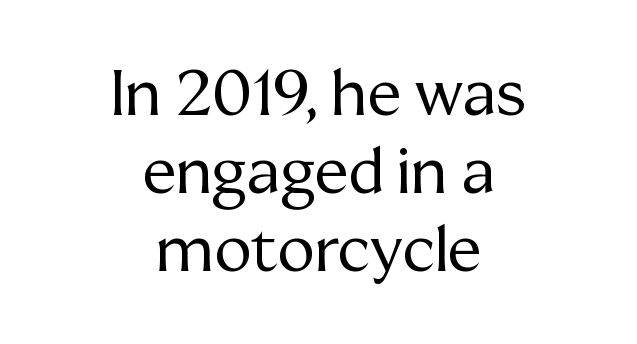
Q: Is the text bold? A: No.
Q: Is the text italic (slanted)? A: No, it is upright.
Q: Is the typeface a serif or a sans-serif typeface? A: Serif.
Q: Is the text underlined? A: No.
Q: How is the paragraph aligned? A: Centered.
Q: Is the spacing between letters normal or unusually wide? A: Normal.
Q: Width (condensed, normal, or wide)? A: Normal.
Q: Stroke contrast? A: Medium.
Q: x-height? A: Medium.
Q: Monospaced? A: No.
